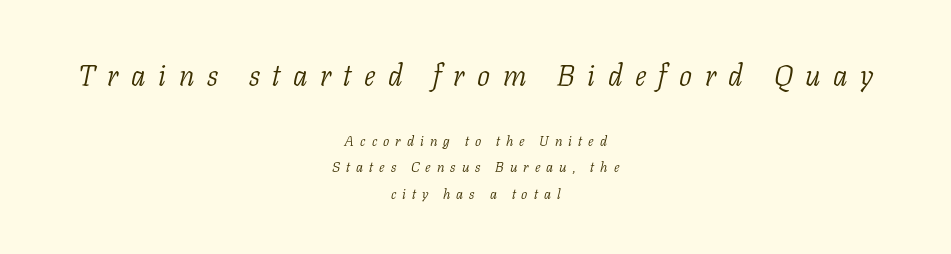
Q: Is the text bold? A: No.
Q: Is the text italic (slanted)? A: Yes, it leans right by about 11 degrees.
Q: Is the typeface a serif or a sans-serif typeface? A: Serif.
Q: Is the text underlined? A: No.
Q: How is the paragraph aligned? A: Centered.
Q: Is the spacing between letters normal or unusually wide? A: Unusually wide.
Q: Is the spacing between lines tight, normal or loose? A: Loose.
Q: Which block of text is set in a larger size, the first (top) or the second (bottom)? A: The first (top) one.
Q: Width (condensed, normal, or wide)? A: Normal.
Q: Stroke contrast? A: Low.
Q: x-height? A: Medium.
Q: Monospaced? A: No.
